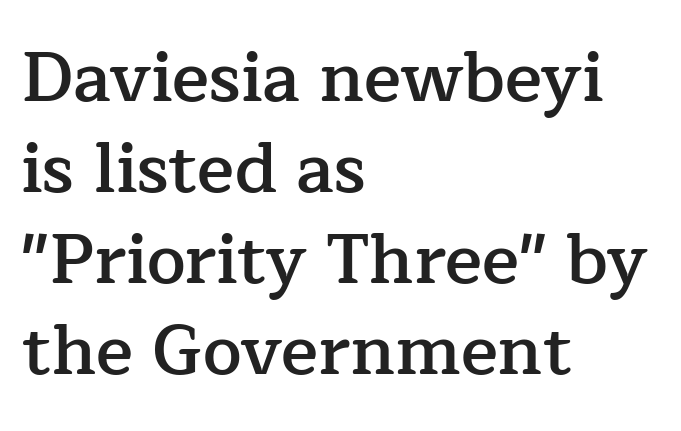
Tracking here is standard; glyphs follow each other at the usual distance. Any mark beneath the type? The region is blank. I'd describe the lettering as semibold — firm but not a full bold. The space between consecutive lines is moderate.
